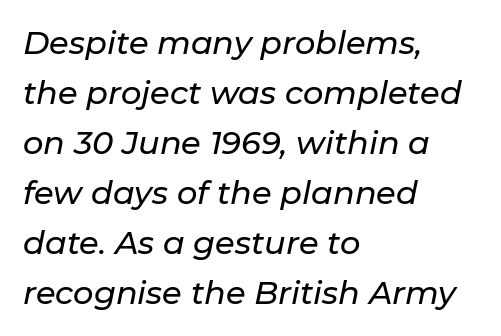
Each letter keeps its own natural width here, so spacing adapts to shape. This is oblique type, the kind used for emphasis or titles. Every row of glyphs begins at an identical x-position on the left. Regarding leading, the lines here are spaced in the standard way.
